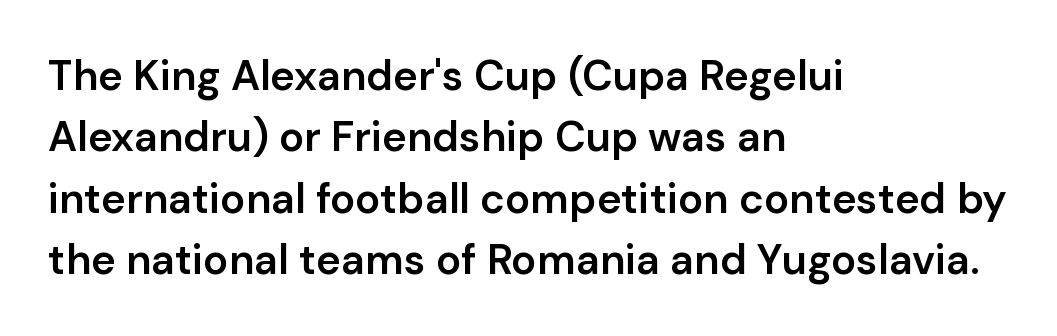
Q: Is the text bold? A: Semi-bold.
Q: Is the text italic (slanted)? A: No, it is upright.
Q: Is the typeface a serif or a sans-serif typeface? A: Sans-serif.
Q: Is the text underlined? A: No.
Q: How is the paragraph aligned? A: Left-aligned.
Q: Is the spacing between letters normal or unusually wide? A: Normal.
Q: Is the spacing between lines tight, normal or loose? A: Normal.
Q: Width (condensed, normal, or wide)? A: Normal.
Q: Stroke contrast? A: Low.
Q: x-height? A: Medium.
Q: Monospaced? A: No.
